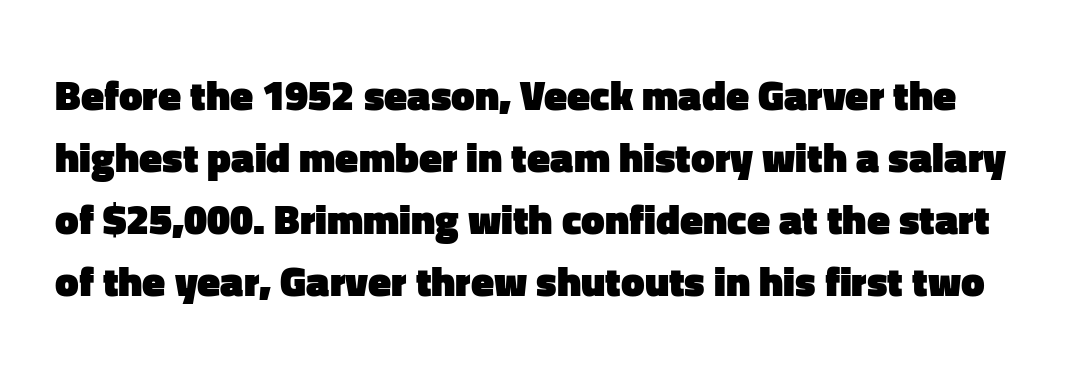
Q: Is the text bold? A: Yes.
Q: Is the text italic (slanted)? A: No, it is upright.
Q: Is the typeface a serif or a sans-serif typeface? A: Sans-serif.
Q: Is the text underlined? A: No.
Q: Is the spacing between letters normal or unusually wide? A: Normal.
Q: Is the spacing between lines tight, normal or loose? A: Normal.
Q: Width (condensed, normal, or wide)? A: Normal.
Q: Stroke contrast? A: Low.
Q: x-height? A: Medium.
Q: Monospaced? A: No.
